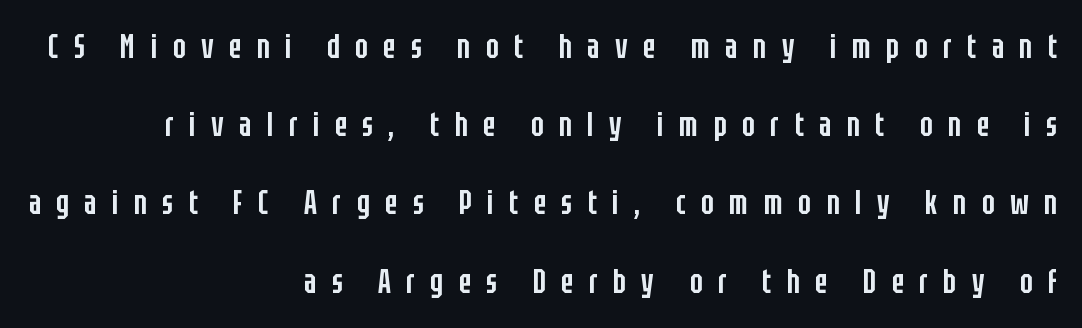
The line texture is sparse and dotted thanks to wide tracking. These lines were composed using upright roman letters. Baseline-to-baseline distance is far greater than the letter height. Each line ends at the same right margin while the left side varies.
